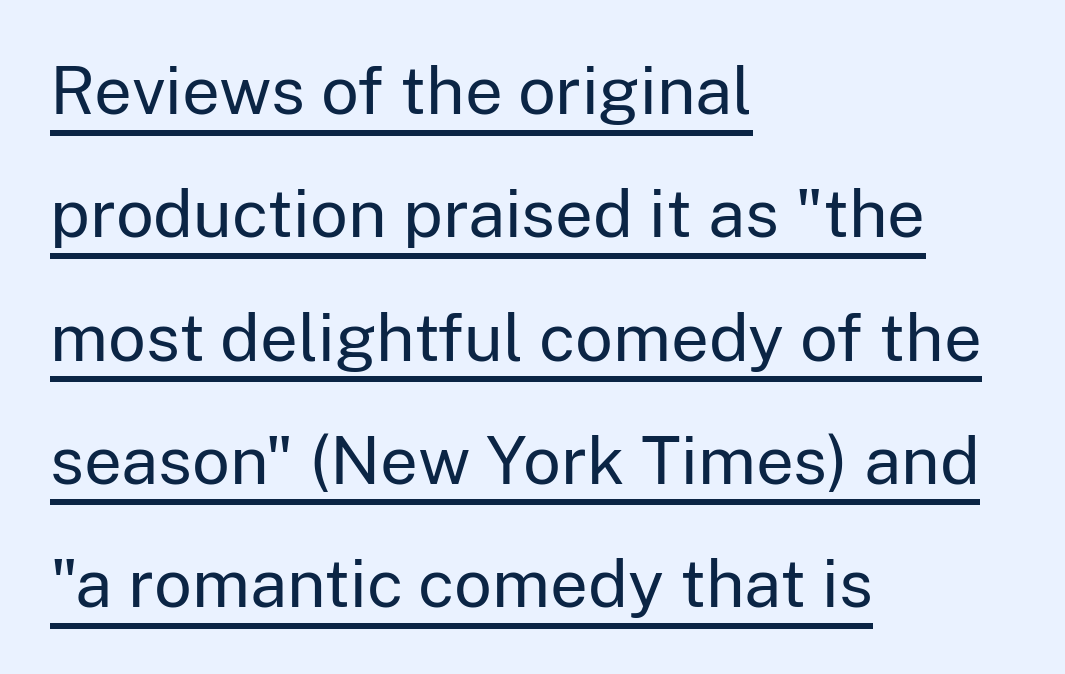
The image shows 67 px regular-weight sans-serif type, upright; set left-aligned, line spacing 1.84x, normal letter spacing, underlined; low stroke contrast and a medium x-height.
